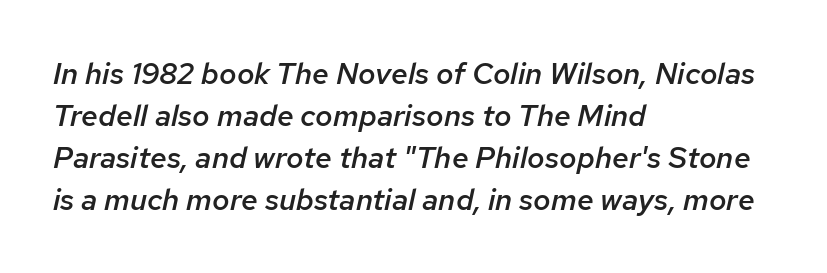
Character widths vary here, with narrow letters taking less room than wide ones. These lines are set flush left with a ragged right edge. How are the letters spaced? Ordinarily, with no added tracking. Weight: semibold (demi).
